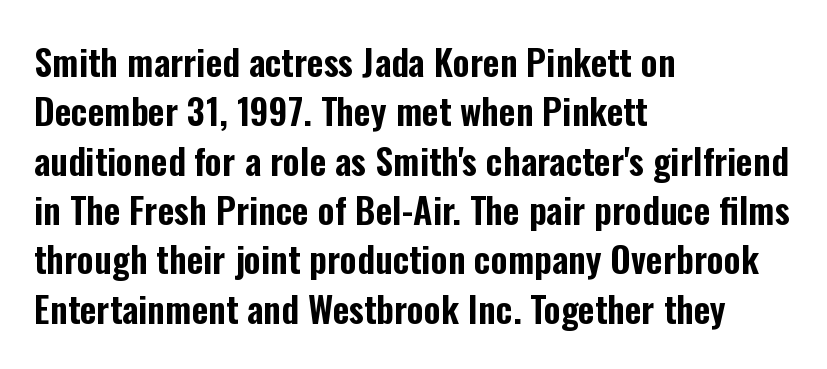
{"serif": "no", "italic": "no", "width": "condensed", "stroke_contrast": "low", "x_height": "medium", "monospaced": "no", "underline": "no", "align": "left", "line_spacing": "normal", "line_spacing_ratio": 1.37, "letter_spacing": "normal", "letter_spacing_em": 0.0, "glyph_px": 36}
